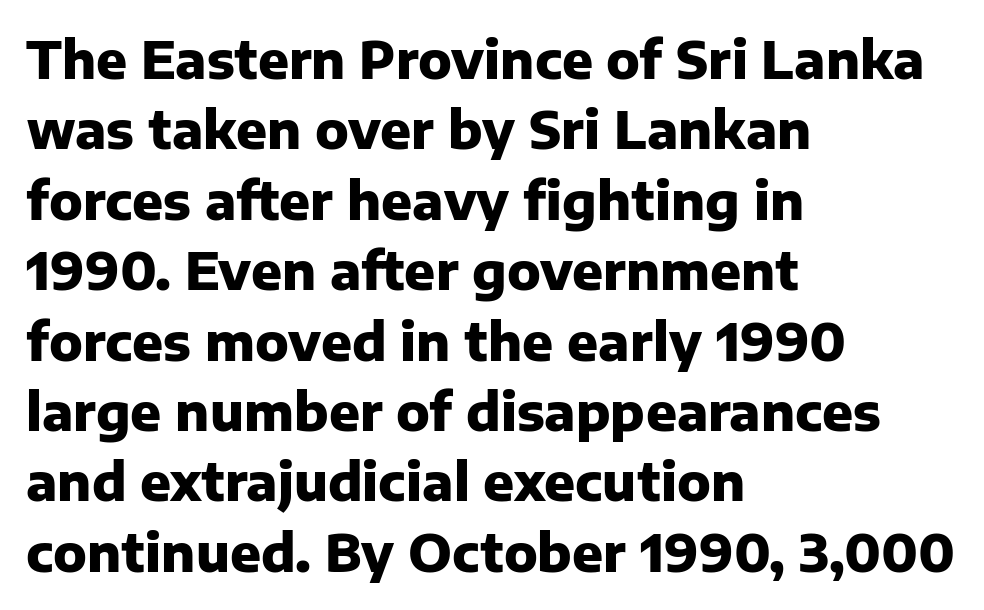
Letterform terminals end flat and unadorned throughout the passage. Looks like regular typesetting: each glyph gets only the width it needs. Letter spacing: default. Horizontal bands of white between lines are of average thickness. The letters are bold, with thick, heavy strokes. The specimen reads as upright at a glance.
